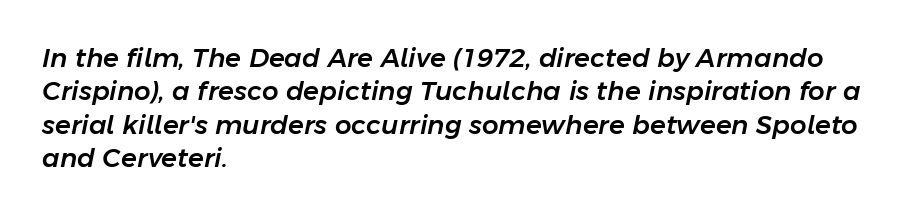
The image shows 26 px text type, italic (leaning right); set left-aligned, normal line spacing (1.28x), normal letter spacing, not underlined.
